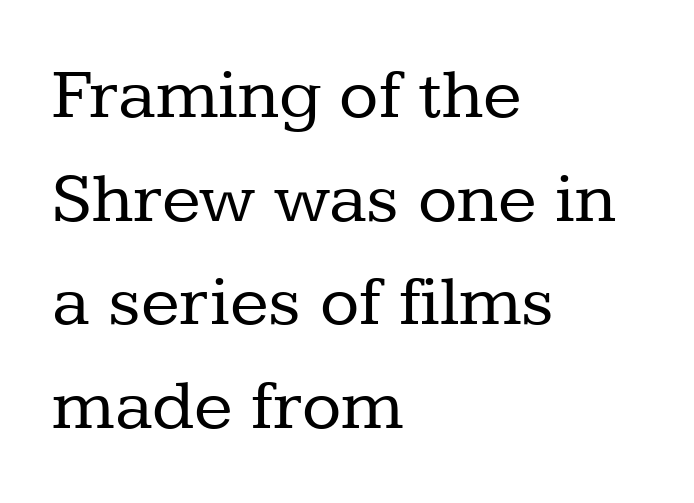
The image shows 72 px regular-weight serif type, upright; set left-aligned, normal line spacing (1.44x), normal letter spacing, not underlined; low stroke contrast and a medium x-height.
